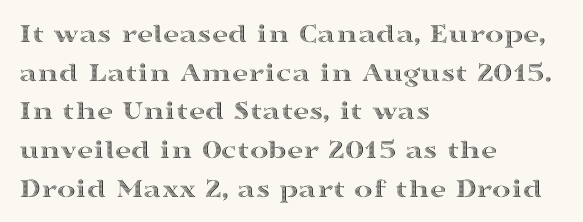
{"italic": "no", "width": "wide", "x_height": "medium", "monospaced": "no", "underline": "no", "align": "left", "line_spacing": "normal", "line_spacing_ratio": 1.38, "letter_spacing": "normal", "letter_spacing_em": 0.0, "glyph_px": 28}
